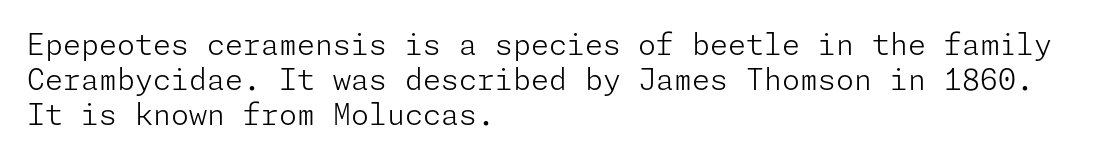
Q: Is the text bold? A: No.
Q: Is the text italic (slanted)? A: No, it is upright.
Q: Is the typeface a serif or a sans-serif typeface? A: Sans-serif.
Q: Is the text underlined? A: No.
Q: How is the paragraph aligned? A: Left-aligned.
Q: Is the spacing between letters normal or unusually wide? A: Normal.
Q: Width (condensed, normal, or wide)? A: Normal.
Q: Stroke contrast? A: Low.
Q: x-height? A: Medium.
